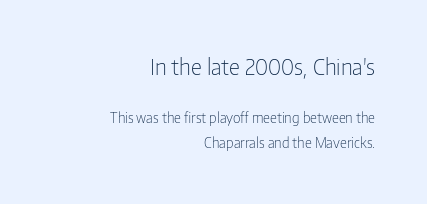
Tall strokes in this sample are plumb rather than angled. Is the stroke heavy? The answer is a plain regular-or-lighter. You get the large type first, then a drop to smaller type. The passage shown is not underscored anywhere. Spacing between characters is what you'd get straight out of the box. These lines are set flush right with a ragged left edge.
